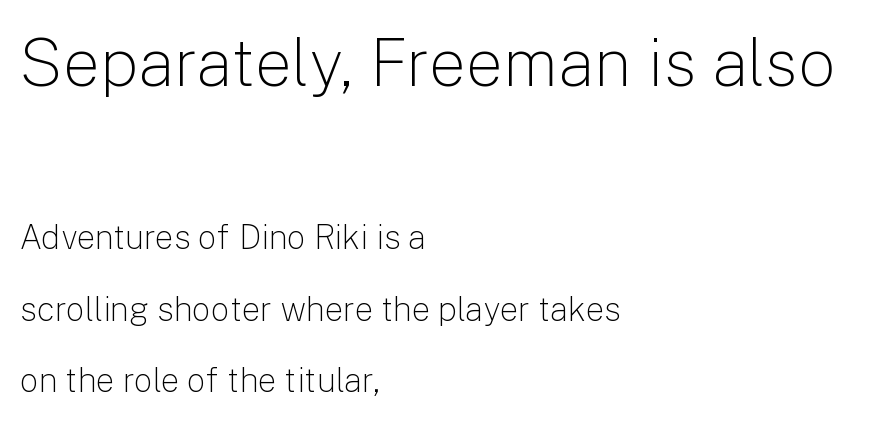
{"serif": "no", "italic": "no", "bold": "no", "weight": "light", "width": "normal", "stroke_contrast": "low", "x_height": "medium", "monospaced": "no", "underline": "no", "align": "left", "line_spacing": "loose", "line_spacing_ratio": 2.17, "letter_spacing": "normal", "letter_spacing_em": 0.0, "larger_block": "first", "size_ratio": 2.0, "glyph_px": 66}
